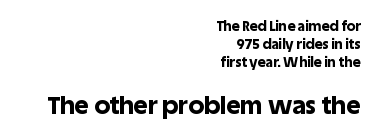
Q: Is the text bold? A: Yes.
Q: Is the text italic (slanted)? A: No, it is upright.
Q: Is the text underlined? A: No.
Q: How is the paragraph aligned? A: Right-aligned.
Q: Is the spacing between letters normal or unusually wide? A: Normal.
Q: Is the spacing between lines tight, normal or loose? A: Normal.
Q: Which block of text is set in a larger size, the first (top) or the second (bottom)? A: The second (bottom) one.
